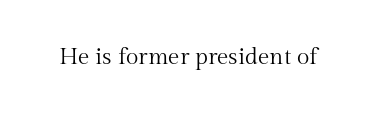
The type is set solid horizontally, with unmodified tracking. Words float on clear page, feet unadorned. A quiet, ordinary-to-light weight characterises the typeface. The type sits square on the baseline with zero lean.
